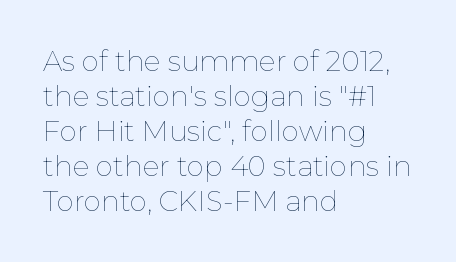
The image shows 28 px thin type, upright; set left-aligned, normal line spacing (1.25x), normal letter spacing, not underlined; low stroke contrast and a medium x-height.
